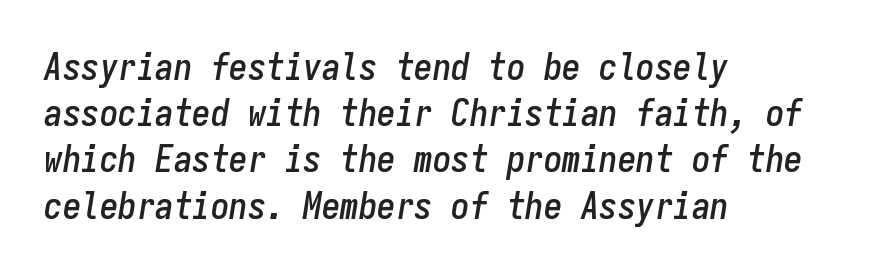
Every character here occupies the same horizontal width, giving the sample a typewriter-like rhythm. Only glyphs here, with clear space below each row. Alignment: flush left. The lines sit at an ordinary, default distance from one another.
